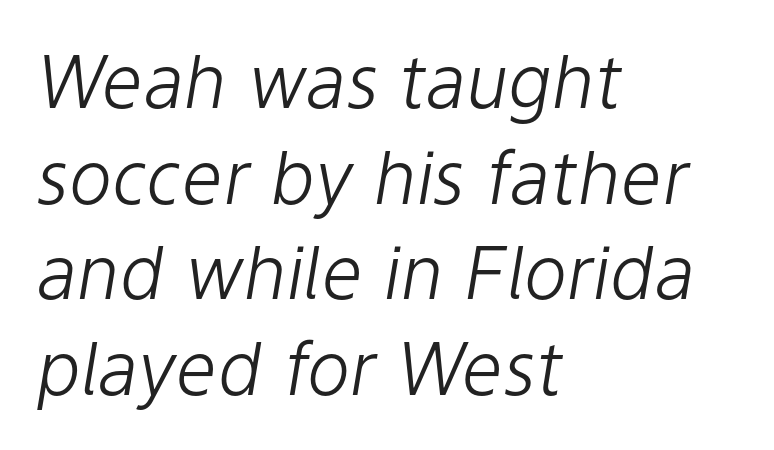
{"italic": "yes", "lean": "right", "slant_degrees": 9, "bold": "no", "weight": "light", "width": "normal", "stroke_contrast": "low", "x_height": "medium", "monospaced": "no", "underline": "no", "align": "left", "line_spacing": "normal", "line_spacing_ratio": 1.31, "letter_spacing": "normal", "letter_spacing_em": 0.0, "glyph_px": 73}
